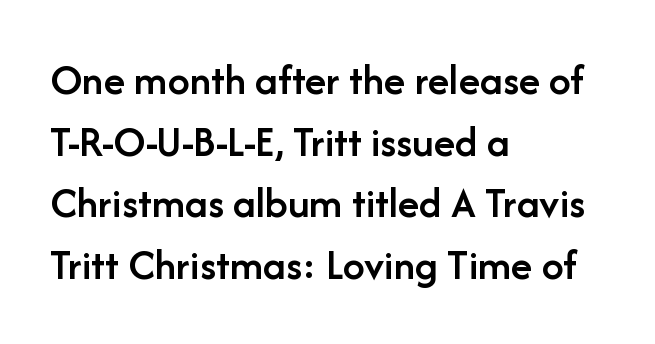
Q: Is the text bold? A: Semi-bold.
Q: Is the text italic (slanted)? A: No, it is upright.
Q: Is the typeface a serif or a sans-serif typeface? A: Sans-serif.
Q: Is the text underlined? A: No.
Q: How is the paragraph aligned? A: Left-aligned.
Q: Is the spacing between letters normal or unusually wide? A: Normal.
Q: Is the spacing between lines tight, normal or loose? A: Normal.
Q: Width (condensed, normal, or wide)? A: Normal.
Q: Stroke contrast? A: Low.
Q: x-height? A: Medium.
Q: Monospaced? A: No.
